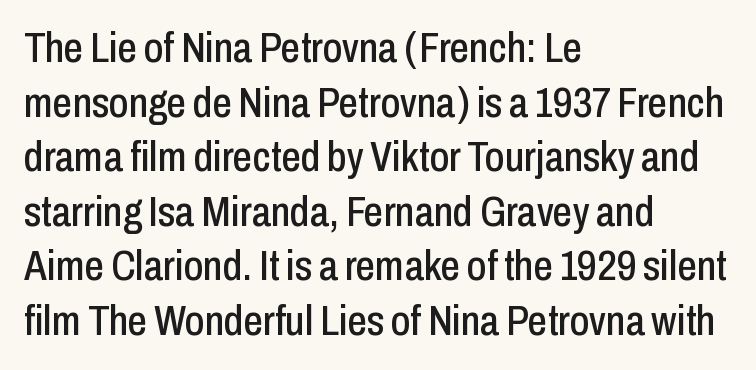
The image shows 43 px condensed sans-serif type, upright; set left-aligned, normal line spacing (1.27x), normal letter spacing, not underlined; low stroke contrast and a medium x-height.
